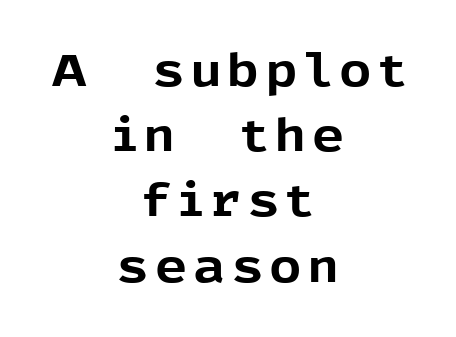
Italic: no, the glyphs are upright roman. These lines are rendered in a variable-pitch font. What kind of face is this? One without serifs — a sans. In terms of weight, the rendering is a true, heavy bold.
